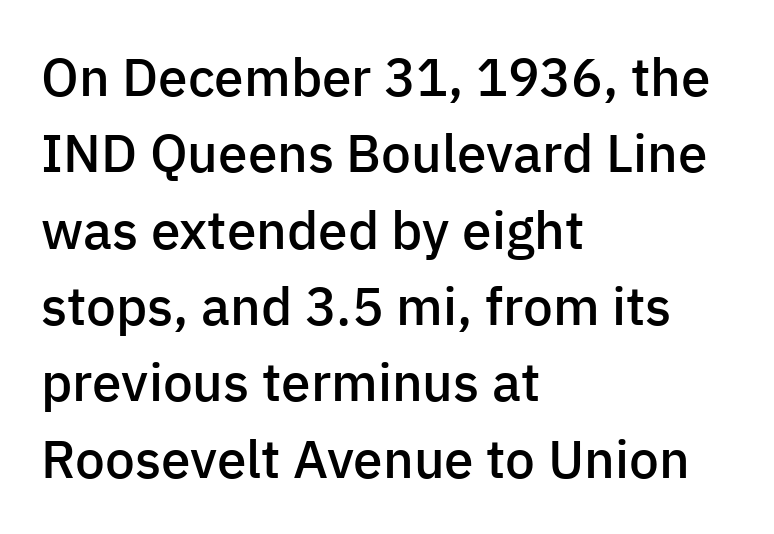
The image shows 53 px semibold sans-serif type, upright; set left-aligned, normal line spacing (1.44x), normal letter spacing, not underlined; low stroke contrast and a medium x-height.
